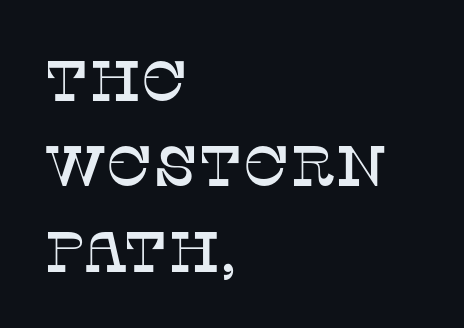
Q: Is the text italic (slanted)? A: No, it is upright.
Q: Is the typeface a serif or a sans-serif typeface? A: Serif.
Q: Is the text underlined? A: No.
Q: How is the paragraph aligned? A: Left-aligned.
Q: Is the spacing between letters normal or unusually wide? A: Normal.
Q: Is the spacing between lines tight, normal or loose? A: Normal.
Q: Width (condensed, normal, or wide)? A: Normal.
Q: Stroke contrast? A: Low.
Q: x-height? A: Large.
Q: Monospaced? A: No.
